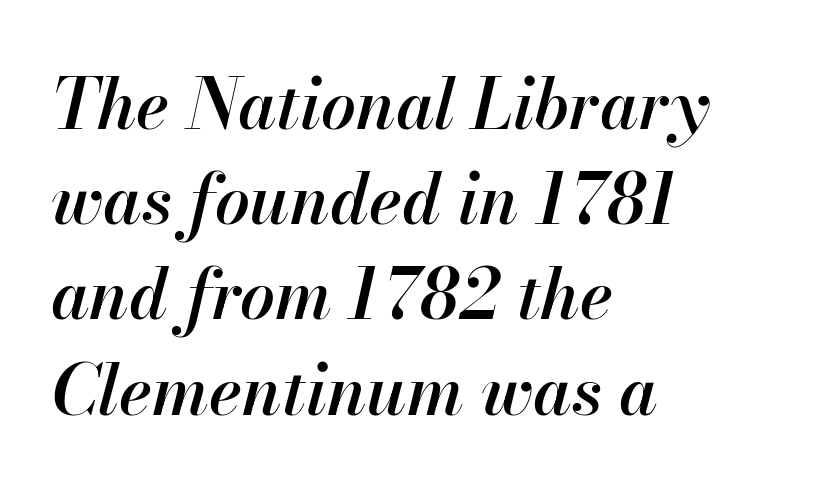
The image shows 69 px semibold type, italic (leaning right); set left-aligned, normal line spacing (1.38x), normal letter spacing, not underlined; high stroke contrast and a small x-height.
